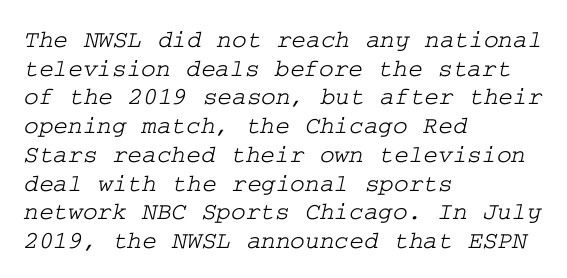
The image shows 25 px text type; set left-aligned, tight line spacing (1.15x), normal letter spacing, not underlined.
